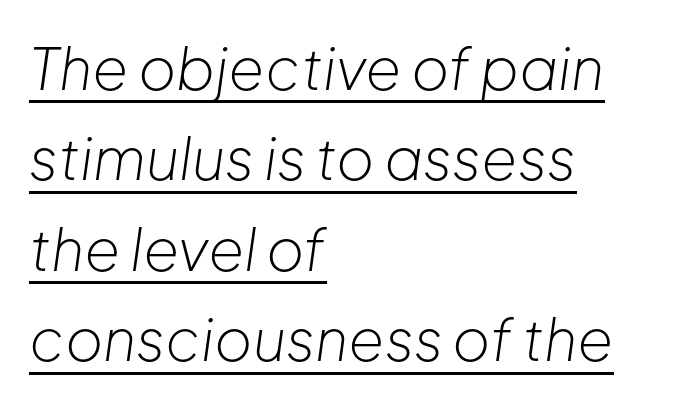
Q: Is the text bold? A: No.
Q: Is the text italic (slanted)? A: Yes, it leans right by about 8 degrees.
Q: Is the text underlined? A: Yes.
Q: How is the paragraph aligned? A: Left-aligned.
Q: Is the spacing between letters normal or unusually wide? A: Normal.
Q: Is the spacing between lines tight, normal or loose? A: Normal.
Q: Width (condensed, normal, or wide)? A: Normal.
Q: Stroke contrast? A: Low.
Q: x-height? A: Medium.
Q: Monospaced? A: No.
